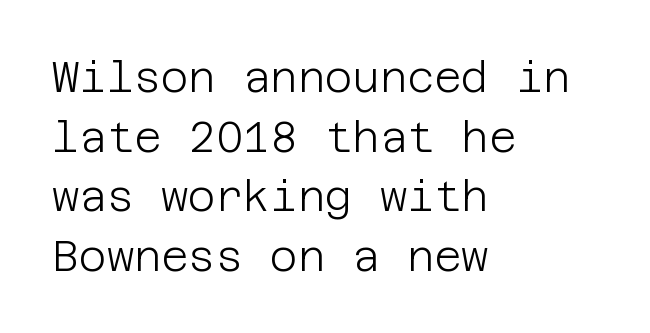
{"serif": "no", "italic": "no", "bold": "no", "weight": "light", "width": "normal", "stroke_contrast": "low", "x_height": "large", "underline": "no", "align": "left", "line_spacing": "normal", "line_spacing_ratio": 1.42, "letter_spacing": "normal", "letter_spacing_em": 0.0, "glyph_px": 42}
